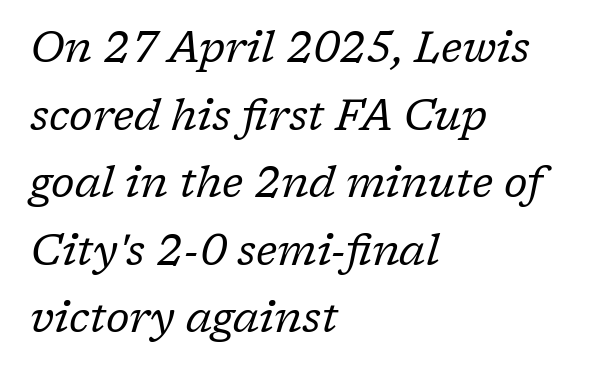
Heft: none added — not bold. All the whitespace from short lines collects on the right. Descenders are the only things crossing below the line. When letters slant like this, we call the style italic. Here the glyphs are tracked normally, forming tight word shapes.
